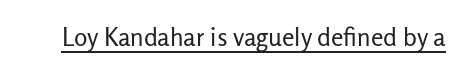
The image shows 25 px text type, upright; set normal letter spacing, underlined.
